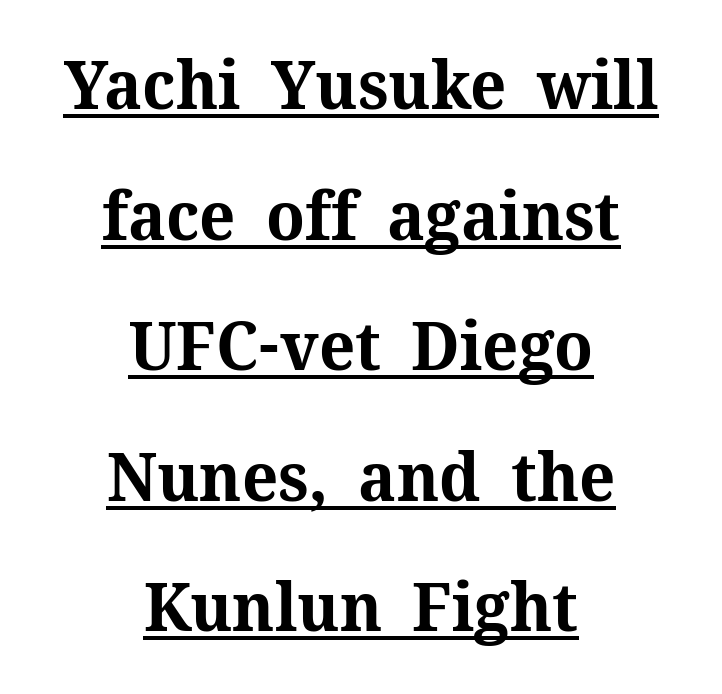
Q: Is the text bold? A: Yes.
Q: Is the text italic (slanted)? A: No, it is upright.
Q: Is the typeface a serif or a sans-serif typeface? A: Serif.
Q: Is the text underlined? A: Yes.
Q: How is the paragraph aligned? A: Centered.
Q: Is the spacing between letters normal or unusually wide? A: Normal.
Q: Is the spacing between lines tight, normal or loose? A: Loose.
Q: Width (condensed, normal, or wide)? A: Normal.
Q: Stroke contrast? A: Medium.
Q: x-height? A: Medium.
Q: Monospaced? A: No.
